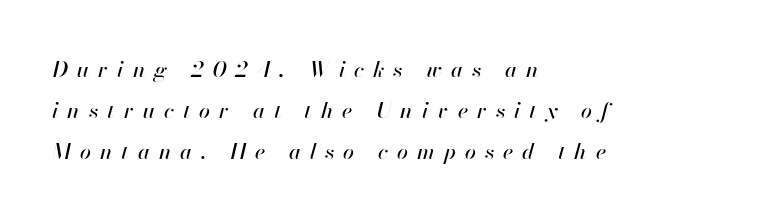
Italic? Definitely — the glyphs are oblique. The line texture is sparse and dotted thanks to wide tracking. Typeset ragged right — the left edge is the straight one. The foot of each line stays bare and open.
